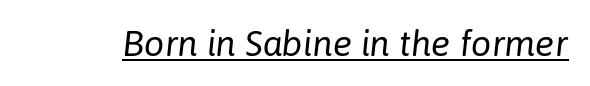
The image shows 36 px regular-weight type, italic (leaning right); set normal letter spacing, underlined; low stroke contrast and a medium x-height.
